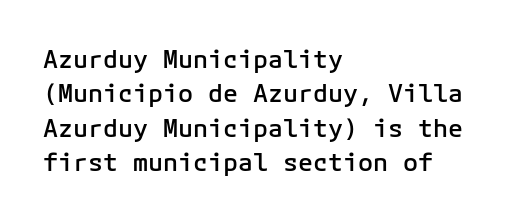
Q: Is the text bold? A: Semi-bold.
Q: Is the text italic (slanted)? A: No, it is upright.
Q: Is the text underlined? A: No.
Q: How is the paragraph aligned? A: Left-aligned.
Q: Is the spacing between letters normal or unusually wide? A: Normal.
Q: Is the spacing between lines tight, normal or loose? A: Normal.
